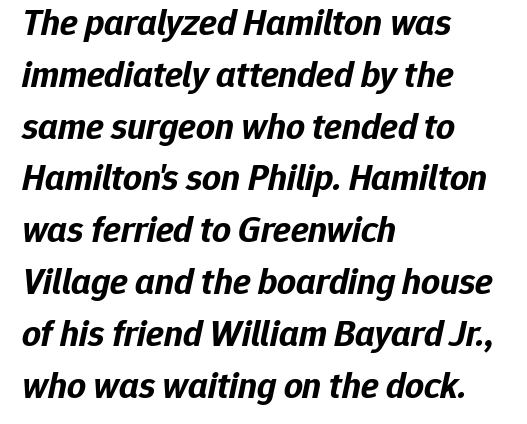
Q: Is the text bold? A: Yes.
Q: Is the text italic (slanted)? A: Yes, it leans right by about 12 degrees.
Q: Is the text underlined? A: No.
Q: How is the paragraph aligned? A: Left-aligned.
Q: Is the spacing between letters normal or unusually wide? A: Normal.
Q: Is the spacing between lines tight, normal or loose? A: Normal.
Q: Width (condensed, normal, or wide)? A: Normal.
Q: Stroke contrast? A: Low.
Q: x-height? A: Medium.
Q: Monospaced? A: No.
